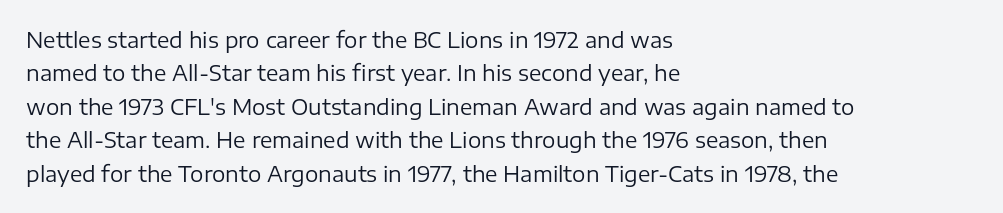
{"italic": "no", "bold": "no", "underline": "no", "align": "left", "line_spacing": "normal", "line_spacing_ratio": 1.59, "letter_spacing": "normal", "letter_spacing_em": 0.0, "glyph_px": 21}
